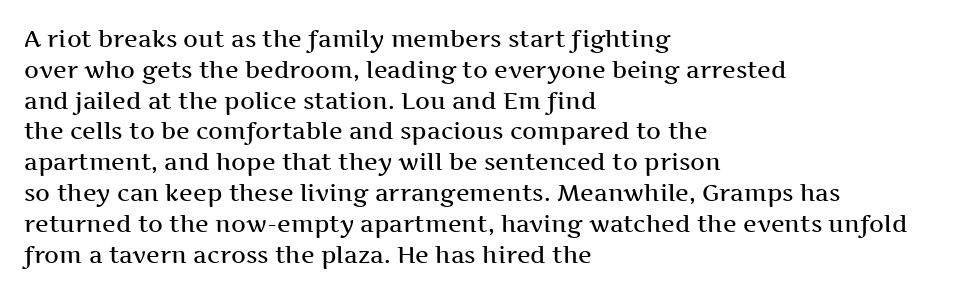
Q: Is the text bold? A: Semi-bold.
Q: Is the text italic (slanted)? A: No, it is upright.
Q: Is the text underlined? A: No.
Q: How is the paragraph aligned? A: Left-aligned.
Q: Is the spacing between letters normal or unusually wide? A: Normal.
Q: Is the spacing between lines tight, normal or loose? A: Normal.
